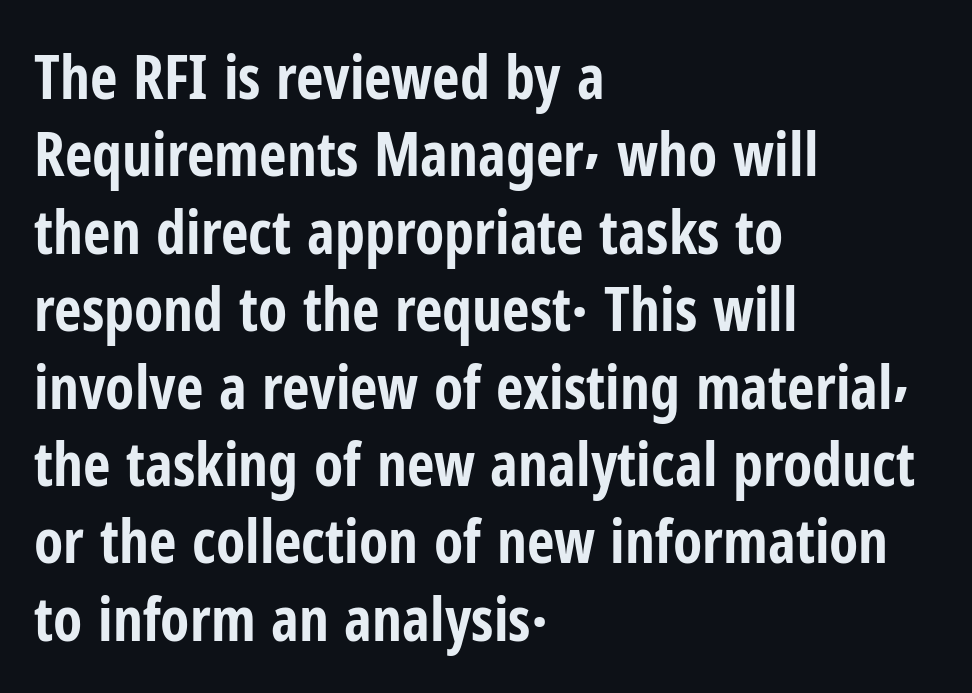
Here the designer chose a conventional face with non-uniform glyph widths. The specimen reads as upright at a glance. Tracking value appears to be zero — textbook default spacing. Every row of glyphs begins at an identical x-position on the left. Letters rest on an invisible, unmarked baseline.
